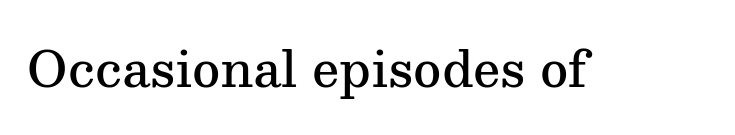
Q: Is the text bold? A: Semi-bold.
Q: Is the text italic (slanted)? A: No, it is upright.
Q: Is the typeface a serif or a sans-serif typeface? A: Serif.
Q: Is the text underlined? A: No.
Q: Is the spacing between letters normal or unusually wide? A: Normal.
Q: Width (condensed, normal, or wide)? A: Normal.
Q: Stroke contrast? A: Medium.
Q: x-height? A: Medium.
Q: Monospaced? A: No.
